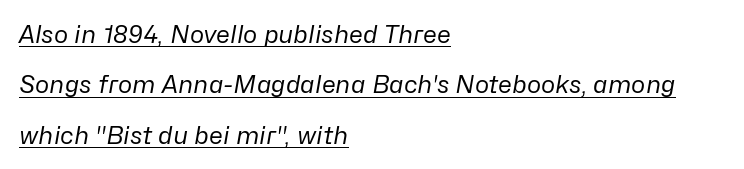
The designer dialed line spacing up above the default. The type is set solid horizontally, with unmodified tracking. In terms of posture, this sample is oblique. Horizontally, the lines are justified to the leading edge only.
